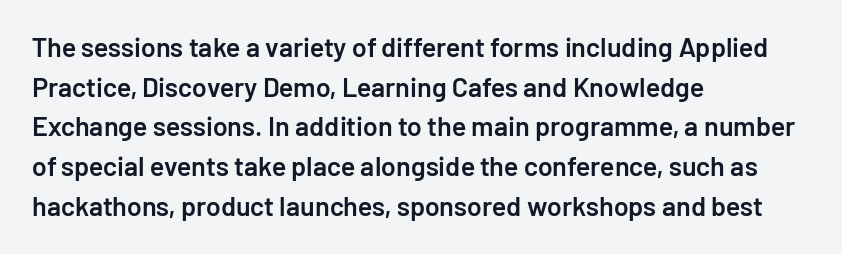
Observe the ordinary spacing: letters are neighbours, not strangers. The font's upright variant was chosen for this text. Letters rest on an invisible, unmarked baseline. The leading is moderate, giving the passage an even texture. The paragraph has a hard left edge and a soft right edge.
